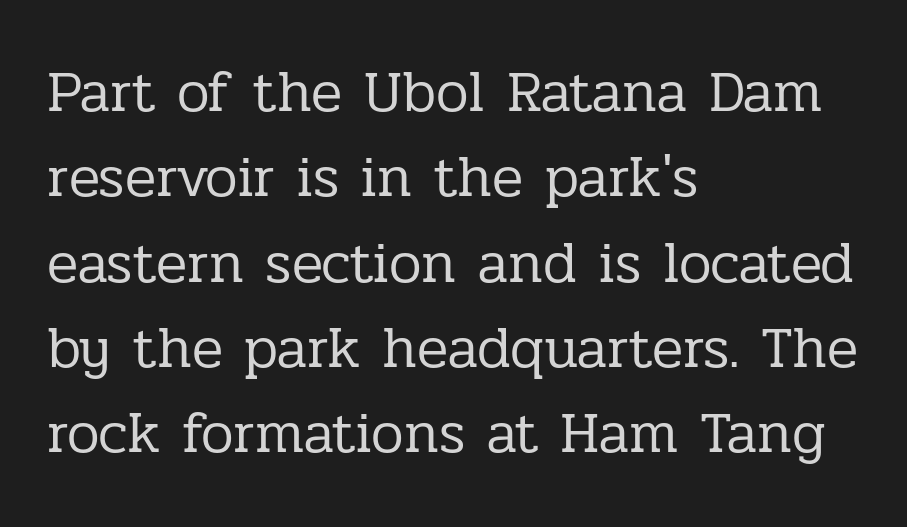
The image shows 58 px regular-weight serif type, upright; set left-aligned, normal line spacing (1.47x), normal letter spacing, not underlined; low stroke contrast and a medium x-height.
